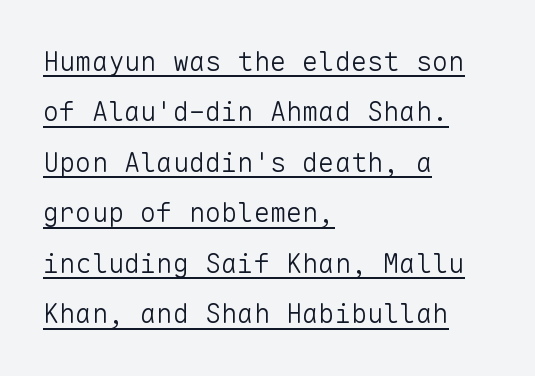
Q: Is the text bold? A: No.
Q: Is the text italic (slanted)? A: No, it is upright.
Q: Is the text underlined? A: Yes.
Q: How is the paragraph aligned? A: Left-aligned.
Q: Is the spacing between letters normal or unusually wide? A: Normal.
